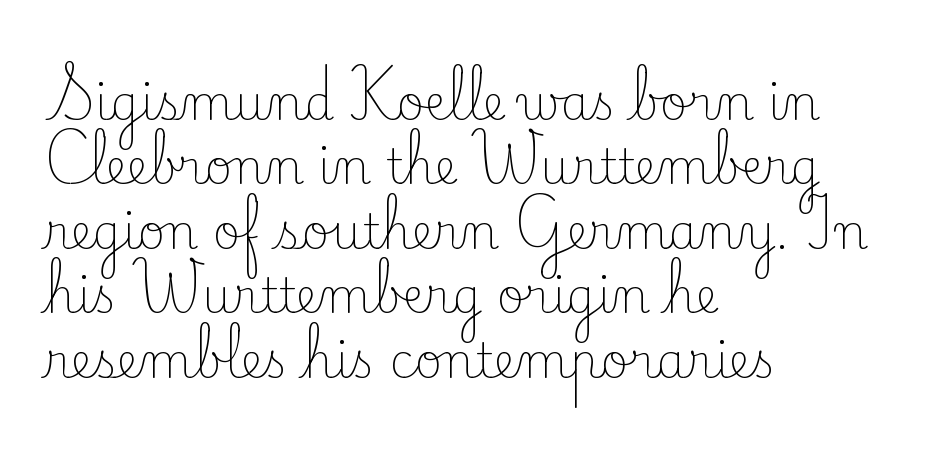
Vertical stems look standard width or narrower in stroke. The space directly below the letters is spotless. Ordinary non-slanted type is in use. Note the varied advance widths — an 'i' is clearly narrower than an 'm'. Short note: letters normally spaced. Evenly set lines give the paragraph a standard silhouette.
